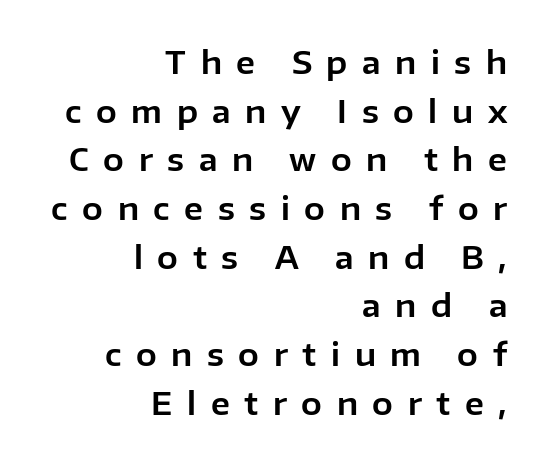
{"serif": "no", "italic": "no", "width": "normal", "stroke_contrast": "low", "x_height": "medium", "monospaced": "no", "underline": "no", "align": "right", "line_spacing": "normal", "line_spacing_ratio": 1.57, "letter_spacing": "wide", "letter_spacing_em": 0.47, "glyph_px": 31}
